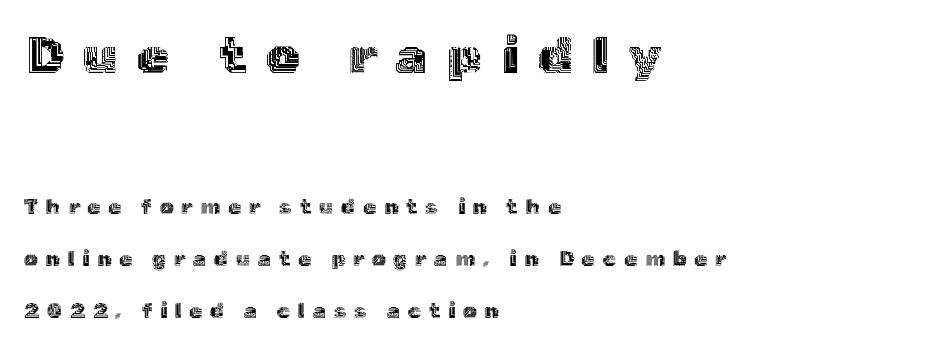
Looks like regular typesetting: each glyph gets only the width it needs. One glance says open: line gaps are wider than usual. Lines of text with bare space underneath. The compositor pushed each line to the left boundary. The more generous point size was reserved for the upper chunk. The horizontal fit of the characters is loose and conspicuously gappy.
